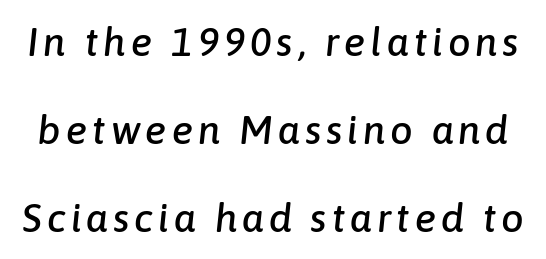
Q: Is the text italic (slanted)? A: Yes, it leans right by about 6 degrees.
Q: Is the text underlined? A: No.
Q: Is the spacing between lines tight, normal or loose? A: Loose.
Q: Width (condensed, normal, or wide)? A: Normal.
Q: Stroke contrast? A: Low.
Q: x-height? A: Medium.
Q: Monospaced? A: No.
